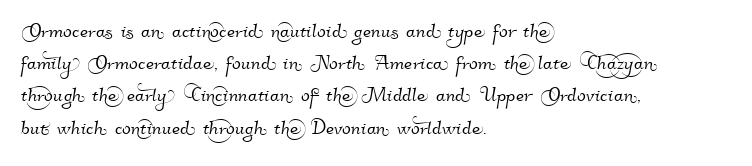
{"underline": "no", "align": "left", "line_spacing_ratio": 1.24, "letter_spacing": "normal", "letter_spacing_em": 0.0, "glyph_px": 26}
